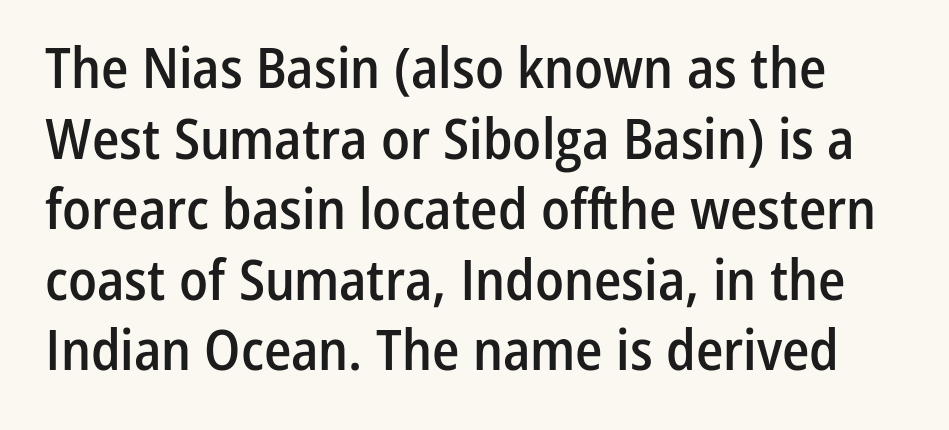
Q: Is the text bold? A: Semi-bold.
Q: Is the text italic (slanted)? A: No, it is upright.
Q: Is the typeface a serif or a sans-serif typeface? A: Sans-serif.
Q: Is the text underlined? A: No.
Q: Is the spacing between letters normal or unusually wide? A: Normal.
Q: Is the spacing between lines tight, normal or loose? A: Normal.
Q: Width (condensed, normal, or wide)? A: Condensed.
Q: Stroke contrast? A: Low.
Q: x-height? A: Medium.
Q: Monospaced? A: No.
